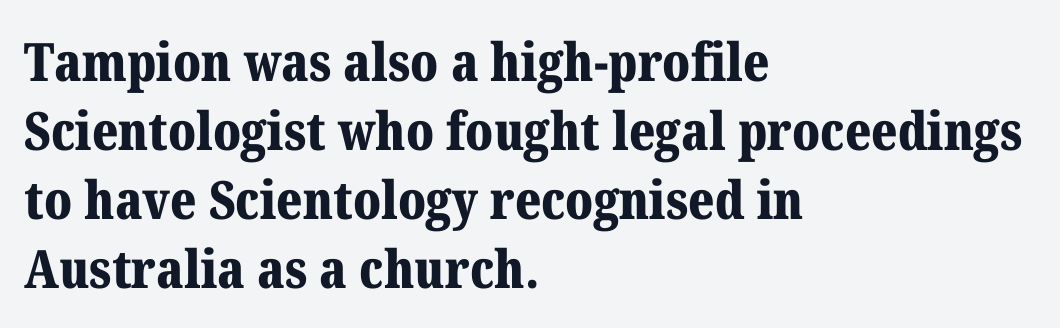
Q: Is the text bold? A: Yes.
Q: Is the text italic (slanted)? A: No, it is upright.
Q: Is the typeface a serif or a sans-serif typeface? A: Serif.
Q: Is the text underlined? A: No.
Q: How is the paragraph aligned? A: Left-aligned.
Q: Is the spacing between letters normal or unusually wide? A: Normal.
Q: Is the spacing between lines tight, normal or loose? A: Normal.
Q: Width (condensed, normal, or wide)? A: Normal.
Q: Stroke contrast? A: Medium.
Q: x-height? A: Medium.
Q: Monospaced? A: No.
